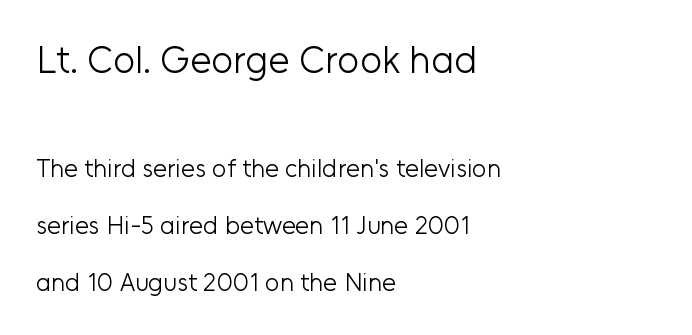
Is this a fixed-width face? No — the glyphs have proportional, varying widths. A clean baseline with only descenders dipping below it. Interline gaps are noticeably wide in this sample. There is no visible air inserted between adjacent glyphs.
